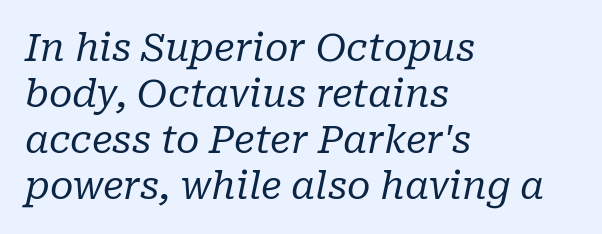
The image shows 38 px regular-weight serif type, italic (leaning right); set left-aligned, line spacing 1.21x, normal letter spacing, not underlined; low stroke contrast and a medium x-height.
